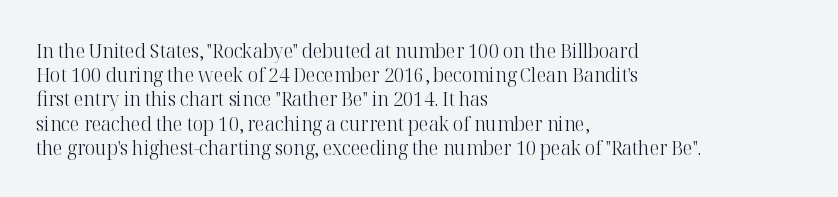
The image shows 20 px text type, upright; set left-aligned, line spacing 1.21x, normal letter spacing, not underlined.
